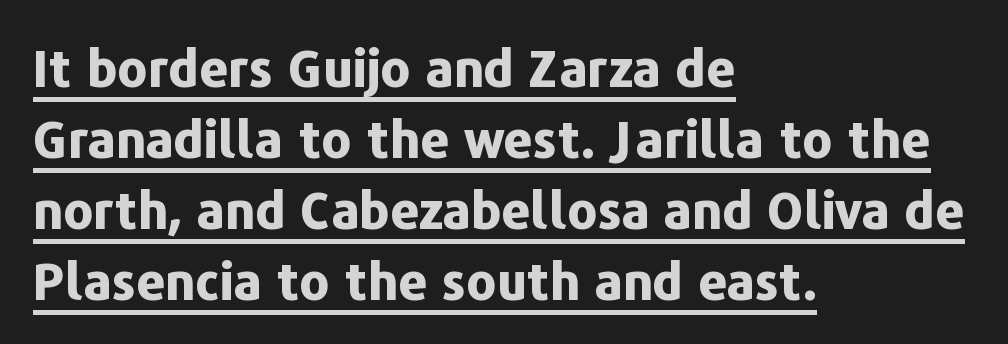
The image shows 51 px bold sans-serif type, upright; set left-aligned, normal line spacing (1.39x), normal letter spacing, underlined; low stroke contrast and a medium x-height.
